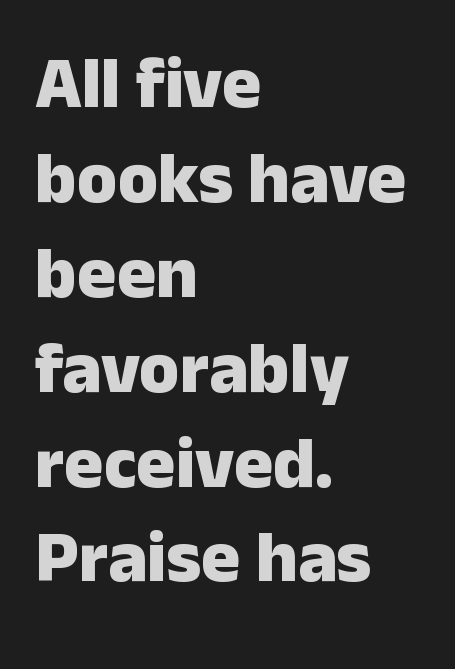
Q: Is the text bold? A: Yes.
Q: Is the text italic (slanted)? A: No, it is upright.
Q: Is the typeface a serif or a sans-serif typeface? A: Sans-serif.
Q: Is the text underlined? A: No.
Q: How is the paragraph aligned? A: Left-aligned.
Q: Is the spacing between letters normal or unusually wide? A: Normal.
Q: Is the spacing between lines tight, normal or loose? A: Normal.
Q: Width (condensed, normal, or wide)? A: Normal.
Q: Stroke contrast? A: Low.
Q: x-height? A: Medium.
Q: Monospaced? A: No.
